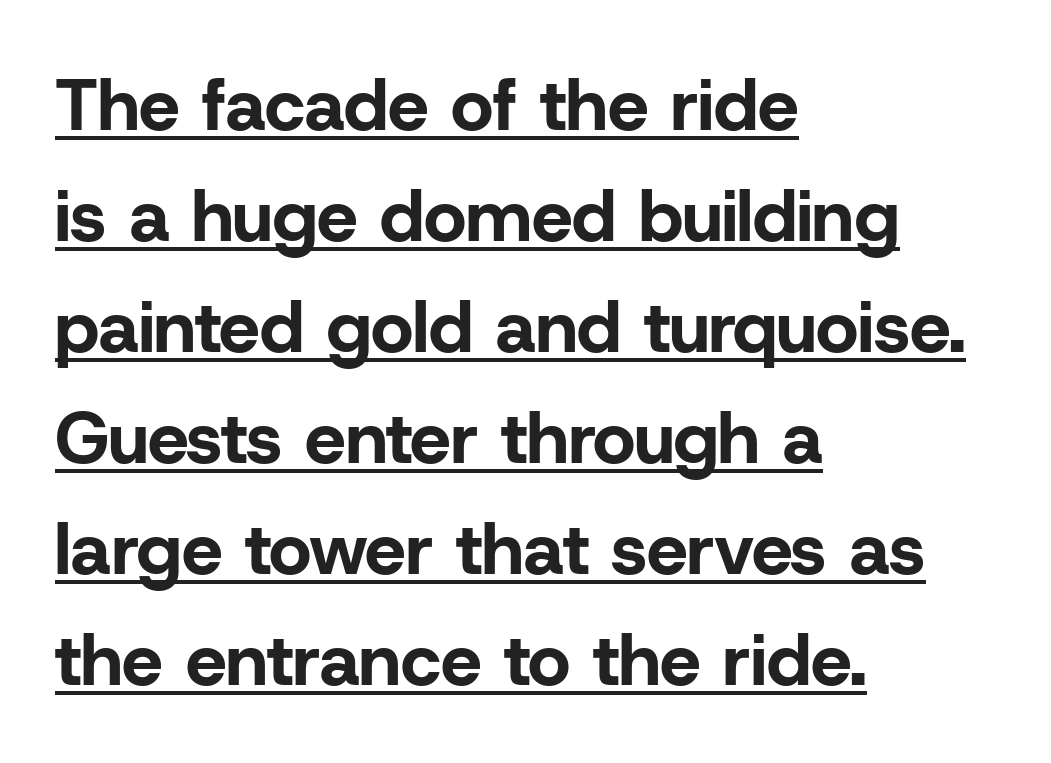
The image shows 73 px bold sans-serif type, upright; set left-aligned, normal line spacing (1.52x), normal letter spacing, underlined; low stroke contrast and a medium x-height.
